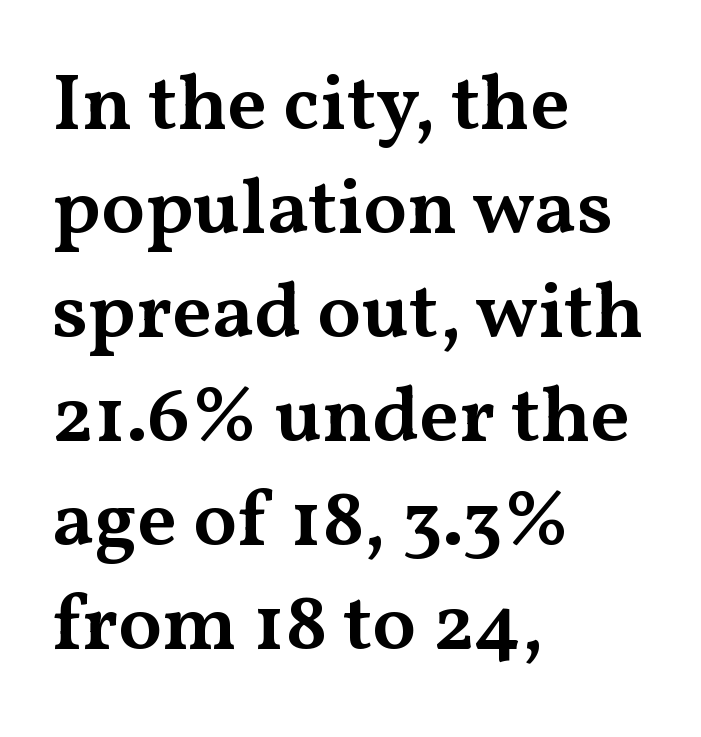
The words here are not underlined. Weight check: semibold — heavier than regular, not quite bold. Small tapered or slab feet sit at the stroke ends, so this counts as serif. Ordinary non-slanted type is in use.
